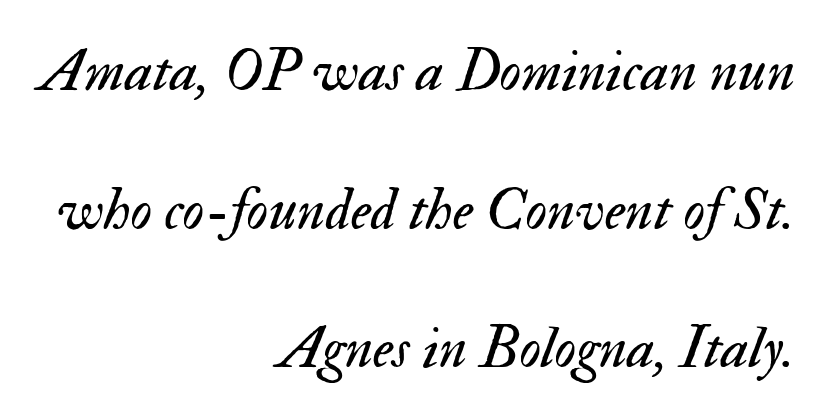
The glyphs look as if they've been sheared to an angle. Character widths vary here, with narrow letters taking less room than wide ones. Each new line begins a long way beneath the previous one. Lines of text with bare space underneath.
